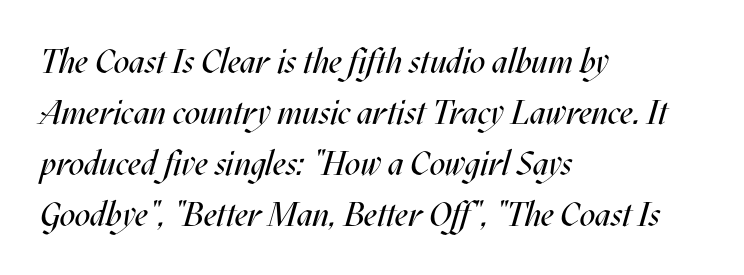
Teacher's note: observe the even left margin — that is flush-left alignment. Line spacing here is normal. These lines are rendered in a variable-pitch font. A typesetter would call this zero additional tracking. Just letters on the line, the space beneath them empty. Each stroke keeps to a modest, everyday thickness or less.
